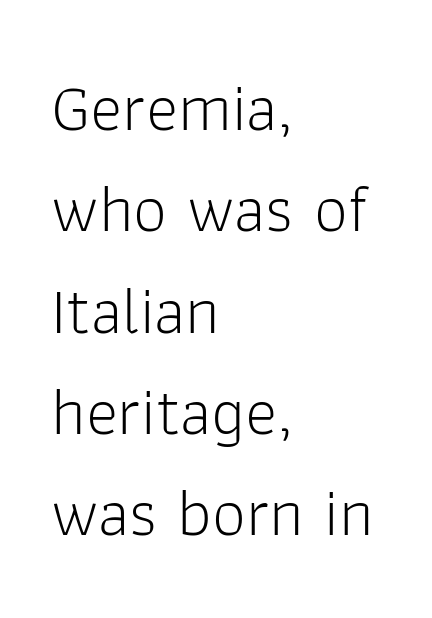
{"serif": "no", "italic": "no", "bold": "no", "weight": "light", "width": "normal", "stroke_contrast": "low", "x_height": "medium", "monospaced": "no", "underline": "no", "align": "left", "line_spacing": "normal", "line_spacing_ratio": 1.49, "letter_spacing": "normal", "letter_spacing_em": 0.0, "glyph_px": 68}
